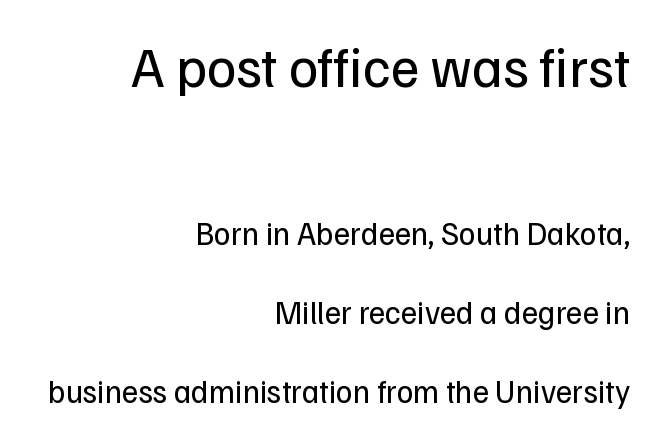
Vertical stems look standard width or narrower in stroke. The rendering keeps characters at their native spacing. Any mark beneath the type? The region is blank. Italic? Not at all — the glyphs are vertical. Note the varied advance widths — an 'i' is clearly narrower than an 'm'.
